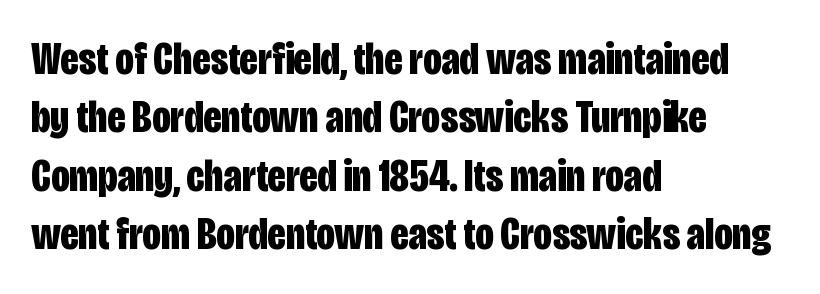
{"serif": "no", "italic": "no", "bold": "yes", "weight": "bold", "width": "condensed", "stroke_contrast": "low", "x_height": "large", "monospaced": "no", "underline": "no", "align": "left", "line_spacing": "normal", "line_spacing_ratio": 1.27, "letter_spacing": "normal", "letter_spacing_em": 0.0, "glyph_px": 46}
